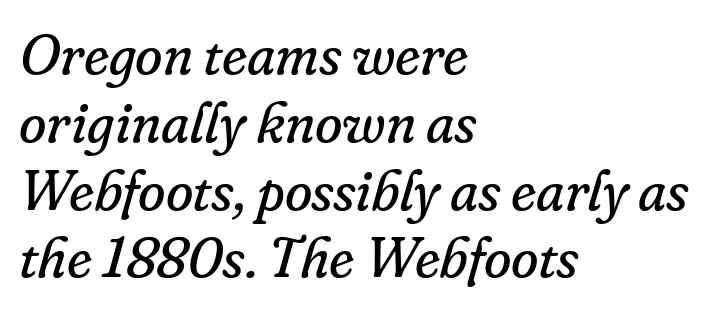
Q: Is the text bold? A: No.
Q: Is the text italic (slanted)? A: Yes, it leans right by about 16 degrees.
Q: Is the typeface a serif or a sans-serif typeface? A: Serif.
Q: Is the text underlined? A: No.
Q: How is the paragraph aligned? A: Left-aligned.
Q: Is the spacing between letters normal or unusually wide? A: Normal.
Q: Width (condensed, normal, or wide)? A: Normal.
Q: Stroke contrast? A: Low.
Q: x-height? A: Small.
Q: Monospaced? A: No.
